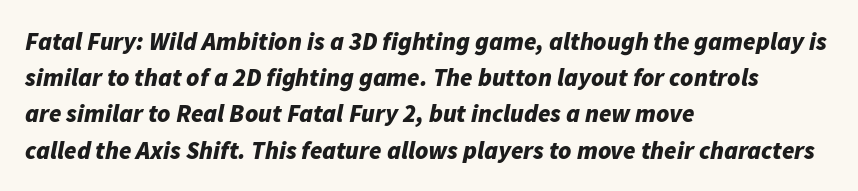
Q: Is the text bold? A: Yes.
Q: Is the text italic (slanted)? A: Yes, it leans right by about 11 degrees.
Q: Is the text underlined? A: No.
Q: How is the paragraph aligned? A: Left-aligned.
Q: Is the spacing between letters normal or unusually wide? A: Normal.
Q: Is the spacing between lines tight, normal or loose? A: Normal.
